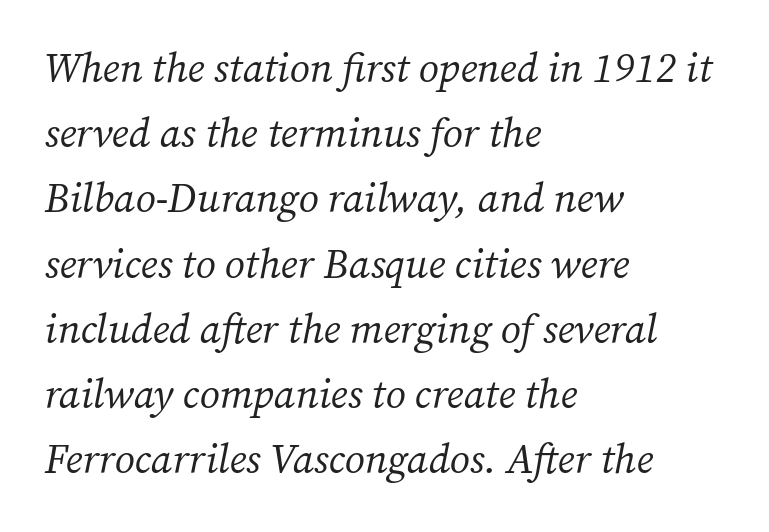
Q: Is the text bold? A: No.
Q: Is the text italic (slanted)? A: Yes, it leans right by about 12 degrees.
Q: Is the typeface a serif or a sans-serif typeface? A: Serif.
Q: Is the text underlined? A: No.
Q: How is the paragraph aligned? A: Left-aligned.
Q: Is the spacing between letters normal or unusually wide? A: Normal.
Q: Is the spacing between lines tight, normal or loose? A: Normal.
Q: Width (condensed, normal, or wide)? A: Normal.
Q: Stroke contrast? A: Medium.
Q: x-height? A: Medium.
Q: Monospaced? A: No.
